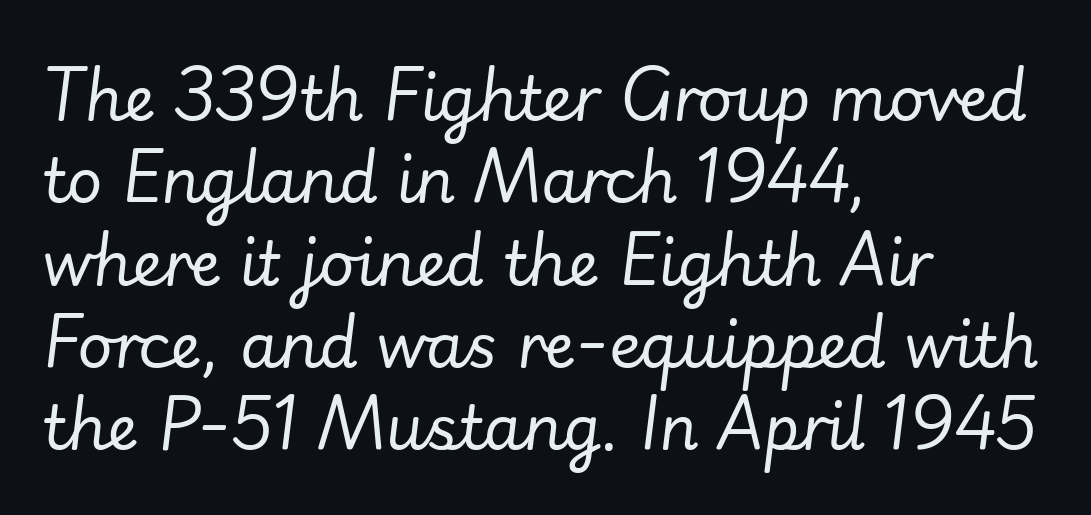
{"italic": "yes", "lean": "right", "slant_degrees": 7, "bold": "no", "weight": "regular", "width": "normal", "stroke_contrast": "low", "x_height": "small", "monospaced": "no", "underline": "no", "align": "left", "line_spacing": "normal", "line_spacing_ratio": 1.35, "letter_spacing": "normal", "letter_spacing_em": 0.0, "glyph_px": 61}
